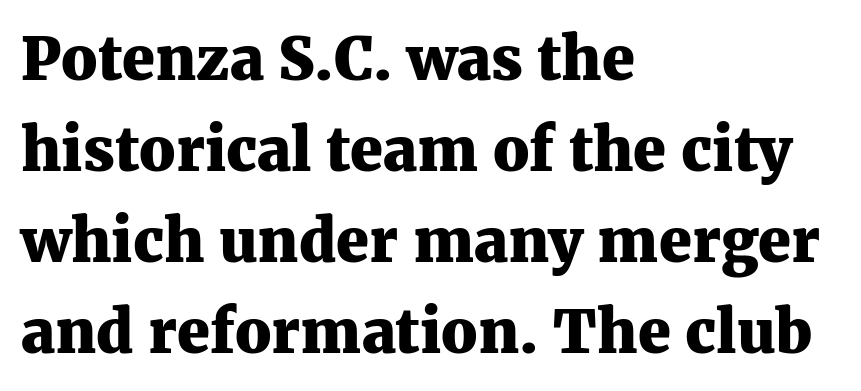
Q: Is the text bold? A: Yes.
Q: Is the text italic (slanted)? A: No, it is upright.
Q: Is the typeface a serif or a sans-serif typeface? A: Serif.
Q: Is the text underlined? A: No.
Q: How is the paragraph aligned? A: Left-aligned.
Q: Is the spacing between letters normal or unusually wide? A: Normal.
Q: Is the spacing between lines tight, normal or loose? A: Normal.
Q: Width (condensed, normal, or wide)? A: Normal.
Q: Stroke contrast? A: Medium.
Q: x-height? A: Medium.
Q: Monospaced? A: No.
